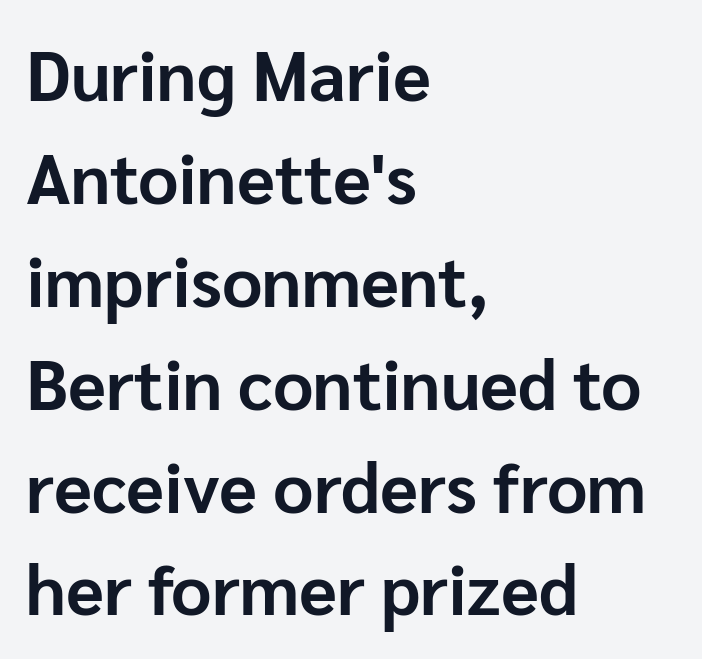
Q: Is the text bold? A: Yes.
Q: Is the text italic (slanted)? A: No, it is upright.
Q: Is the typeface a serif or a sans-serif typeface? A: Sans-serif.
Q: Is the text underlined? A: No.
Q: How is the paragraph aligned? A: Left-aligned.
Q: Is the spacing between letters normal or unusually wide? A: Normal.
Q: Is the spacing between lines tight, normal or loose? A: Normal.
Q: Width (condensed, normal, or wide)? A: Normal.
Q: Stroke contrast? A: Low.
Q: x-height? A: Medium.
Q: Monospaced? A: No.
